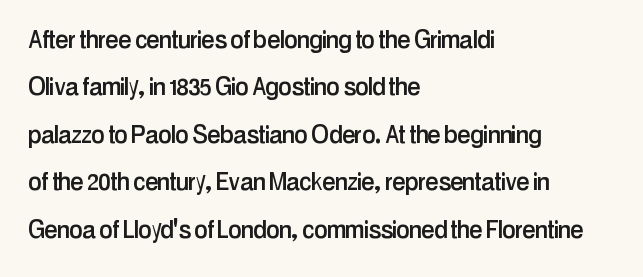
The image shows 30 px condensed sans-serif type, upright; set left-aligned, normal line spacing (1.58x), normal letter spacing, not underlined; low stroke contrast and a medium x-height.
